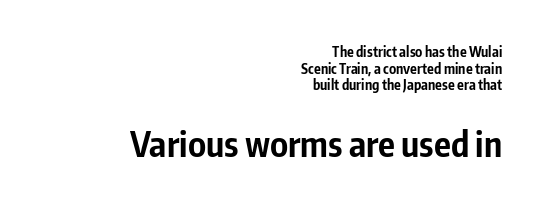
Just letters on the line, the space beneath them empty. The paragraph has a hard right edge and a soft left edge. The letterforms sit shoulder to shoulder at normal distance. Spacing verdict: proportional, widths tailored to each character. This sample uses an upright cut, with every glyph sitting square on the baseline. The rendering shows plain stroke endings on the letterforms — a sans-serif design.
